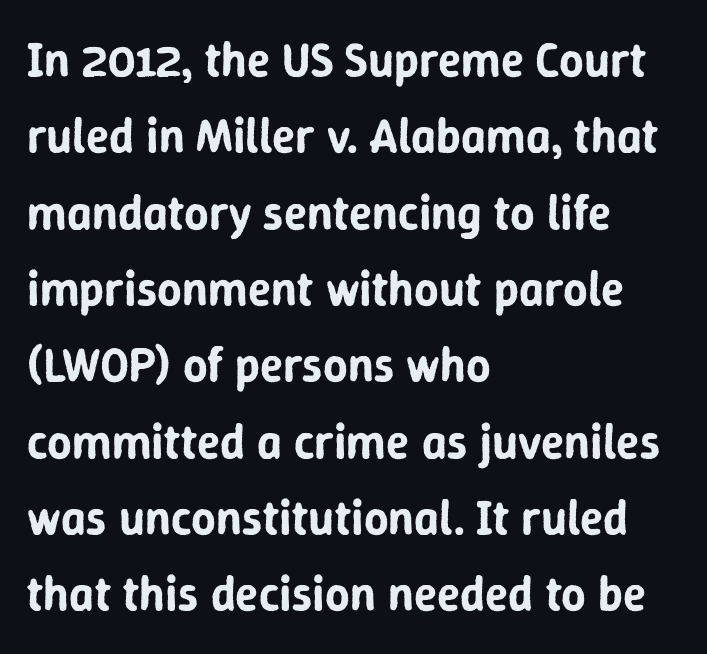
{"serif": "no", "italic": "no", "width": "normal", "stroke_contrast": "low", "x_height": "medium", "monospaced": "no", "underline": "no", "align": "left", "line_spacing": "normal", "line_spacing_ratio": 1.59, "letter_spacing": "normal", "letter_spacing_em": 0.0, "glyph_px": 48}
